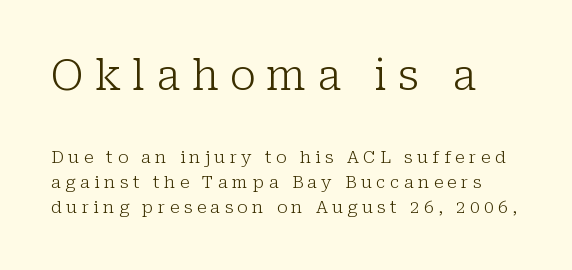
Q: Is the text bold? A: No.
Q: Is the text italic (slanted)? A: No, it is upright.
Q: Is the typeface a serif or a sans-serif typeface? A: Serif.
Q: Is the text underlined? A: No.
Q: Is the spacing between letters normal or unusually wide? A: Unusually wide.
Q: Is the spacing between lines tight, normal or loose? A: Normal.
Q: Which block of text is set in a larger size, the first (top) or the second (bottom)? A: The first (top) one.
Q: Width (condensed, normal, or wide)? A: Normal.
Q: Stroke contrast? A: Low.
Q: x-height? A: Medium.
Q: Monospaced? A: No.
